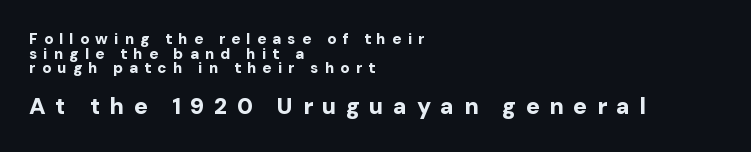
The image shows 23 px bold type, upright; set left-aligned, tight line spacing (0.98x), unusually wide letter spacing (+0.41 em), not underlined; the second (bottom) block is 1.53x larger.
